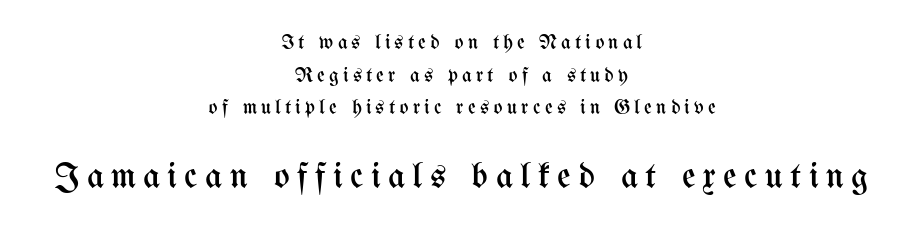
{"italic": "no", "bold": "no", "weight": "regular", "width": "condensed", "stroke_contrast": "medium", "x_height": "medium", "monospaced": "no", "underline": "no", "align": "center", "line_spacing": "normal", "line_spacing_ratio": 1.55, "letter_spacing": "wide", "letter_spacing_em": 0.2, "larger_block": "second", "size_ratio": 1.76, "glyph_px": 37}
